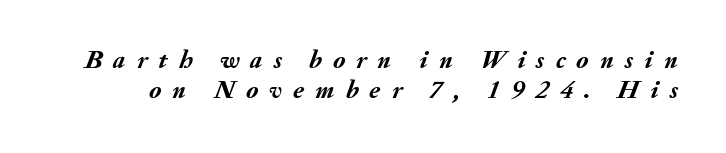
{"italic": "yes", "lean": "right", "slant_degrees": 20, "bold": "yes", "underline": "no", "line_spacing": "tight", "line_spacing_ratio": 1.14, "letter_spacing": "wide", "letter_spacing_em": 0.43, "glyph_px": 26}
